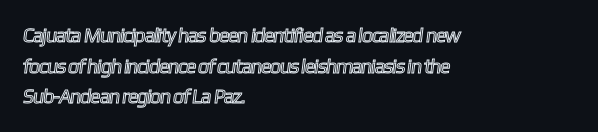
The image shows 20 px text type; set left-aligned, normal line spacing (1.53x), normal letter spacing, not underlined.
